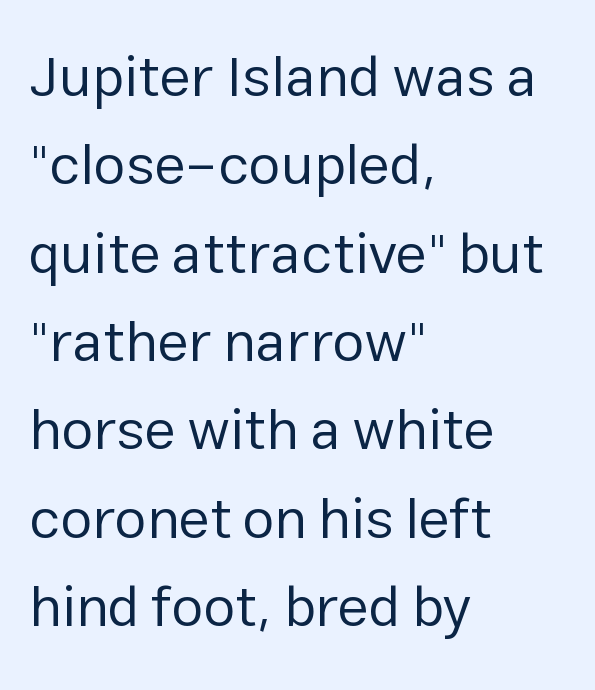
The image shows 57 px regular-weight sans-serif type, upright; set left-aligned, normal line spacing (1.55x), normal letter spacing, not underlined; low stroke contrast and a medium x-height.
